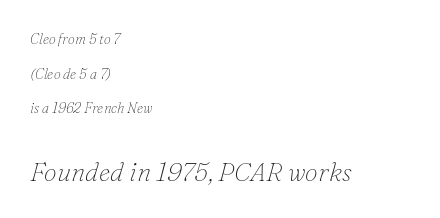
The image shows 26 px text type, italic (leaning right); set left-aligned, loose line spacing (2.47x), normal letter spacing, not underlined; the second (bottom) block is 1.86x larger.
